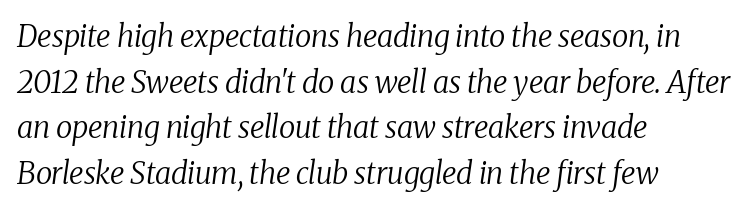
Students, observe: this is what conventionally led text looks like. Nobody drew a line under any word here. Nothing unusual about the tracking: characters are spaced as the font intends. Stems here are at most as thick as an everyday book face.
